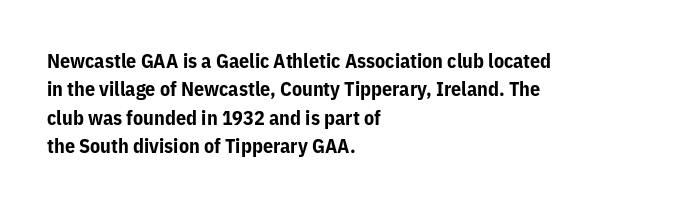
Q: Is the text bold? A: Yes.
Q: Is the text italic (slanted)? A: No, it is upright.
Q: Is the text underlined? A: No.
Q: How is the paragraph aligned? A: Left-aligned.
Q: Is the spacing between letters normal or unusually wide? A: Normal.
Q: Is the spacing between lines tight, normal or loose? A: Normal.
